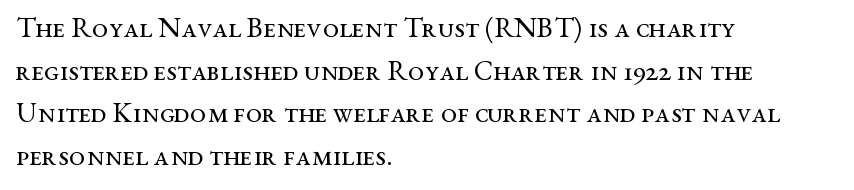
This sample has the flowing, uneven cadence of proportional lettering. Any mark beneath the type? The region is blank. I'd call this a serif setting — the letters wear small feet. Tracking here is standard; glyphs follow each other at the usual distance. Alignment: flush left.
